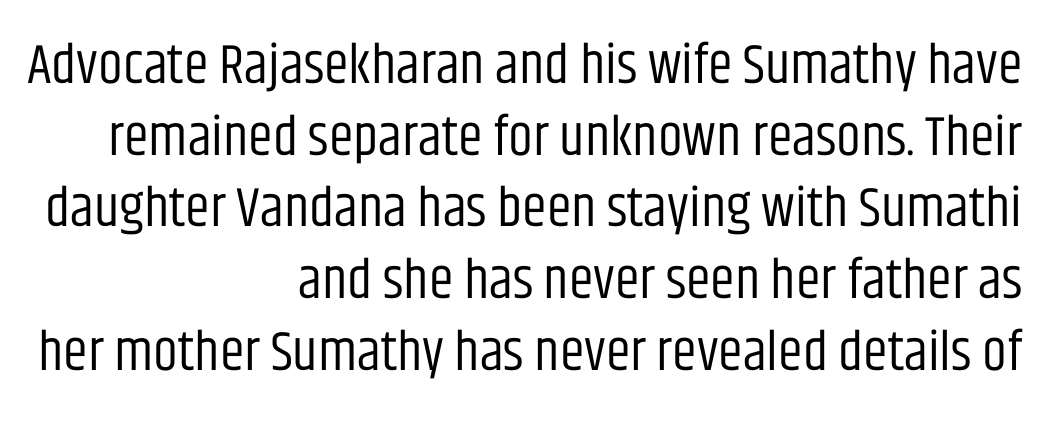
The image shows 56 px regular-weight, condensed sans-serif type, upright; set right-aligned, normal line spacing (1.28x), normal letter spacing, not underlined; low stroke contrast and a large x-height.
